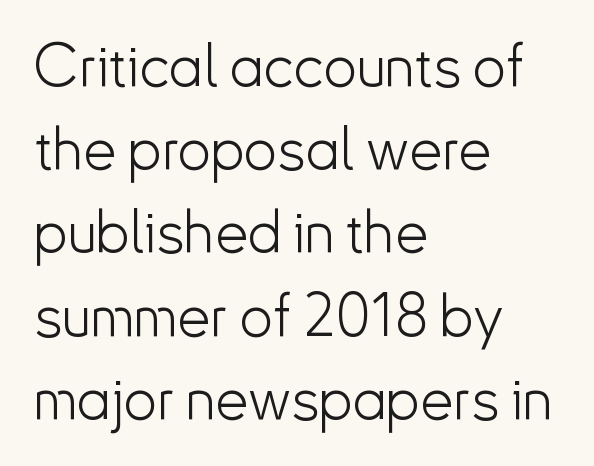
The image shows 59 px light sans-serif type, upright; set left-aligned, normal line spacing (1.41x), normal letter spacing, not underlined; low stroke contrast and a small x-height.
